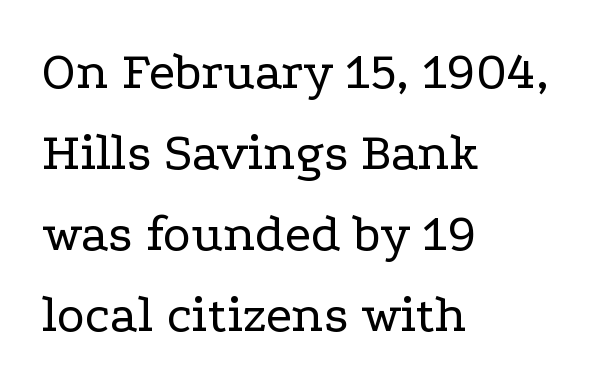
{"serif": "yes", "italic": "no", "bold": "no", "weight": "regular", "width": "wide", "stroke_contrast": "low", "x_height": "medium", "monospaced": "no", "underline": "no", "align": "left", "line_spacing": "normal", "line_spacing_ratio": 1.53, "letter_spacing": "normal", "letter_spacing_em": 0.0, "glyph_px": 53}
